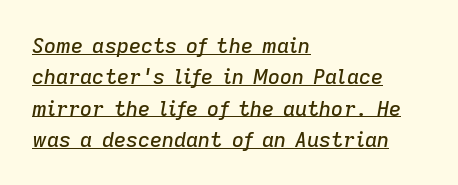
{"italic": "yes", "lean": "right", "slant_degrees": 9, "underline": "yes", "align": "left", "line_spacing": "normal", "line_spacing_ratio": 1.49, "letter_spacing": "normal", "letter_spacing_em": 0.0, "glyph_px": 21}
